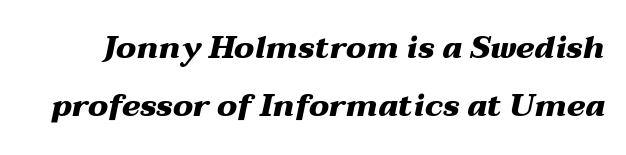
{"italic": "yes", "lean": "right", "slant_degrees": 12, "bold": "yes", "weight": "heavy", "width": "wide", "stroke_contrast": "medium", "x_height": "medium", "monospaced": "no", "underline": "no", "line_spacing_ratio": 1.88, "letter_spacing": "normal", "letter_spacing_em": 0.0, "glyph_px": 31}
